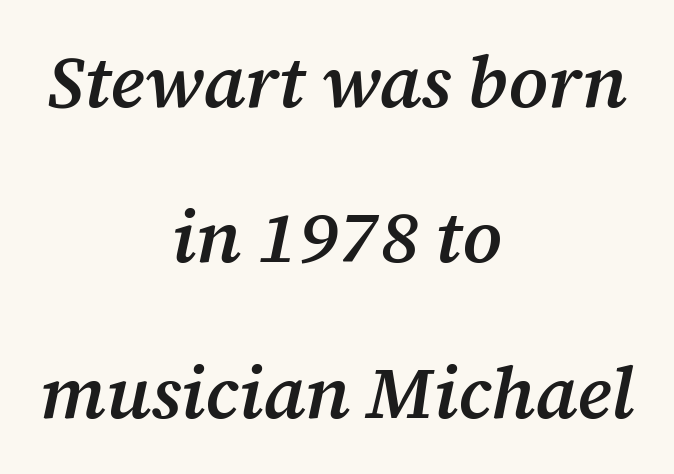
Q: Is the text bold? A: Semi-bold.
Q: Is the text italic (slanted)? A: Yes, it leans right by about 12 degrees.
Q: Is the typeface a serif or a sans-serif typeface? A: Serif.
Q: Is the text underlined? A: No.
Q: How is the paragraph aligned? A: Centered.
Q: Is the spacing between letters normal or unusually wide? A: Normal.
Q: Is the spacing between lines tight, normal or loose? A: Loose.
Q: Width (condensed, normal, or wide)? A: Normal.
Q: Stroke contrast? A: Medium.
Q: x-height? A: Medium.
Q: Monospaced? A: No.
